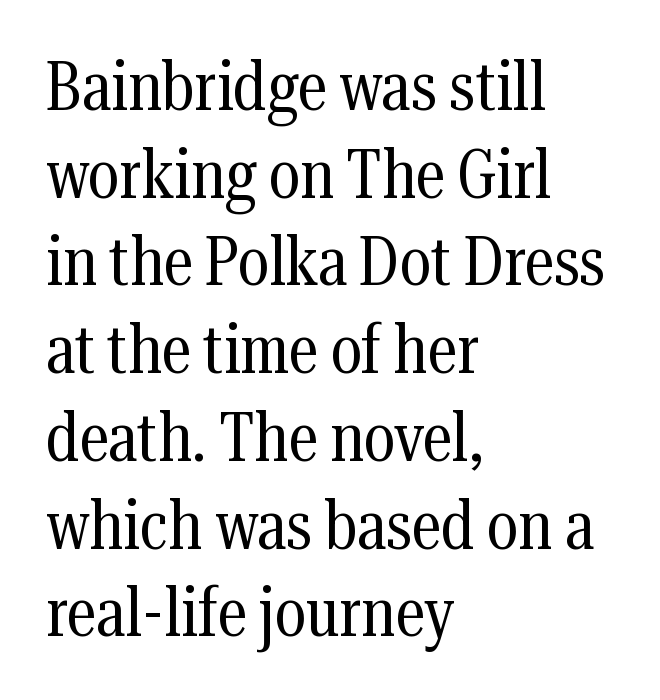
How would I describe the line gaps? Plain and ordinary. The passage is arranged the way most books set body copy — flush left. Ascenders rise straight up at ninety degrees. The face looks like a standard text weight, possibly lighter.
